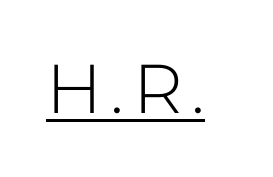
The image shows 69 px light sans-serif type, upright; set underlined; low stroke contrast and a medium x-height.
